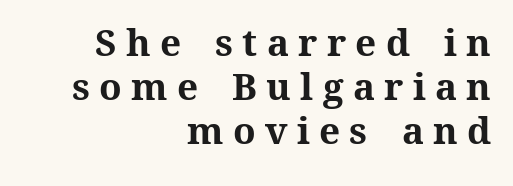
{"italic": "no", "bold": "yes", "weight": "bold", "width": "normal", "stroke_contrast": "medium", "x_height": "medium", "monospaced": "no", "underline": "no", "align": "right", "line_spacing_ratio": 1.19, "letter_spacing": "wide", "letter_spacing_em": 0.25, "glyph_px": 37}
